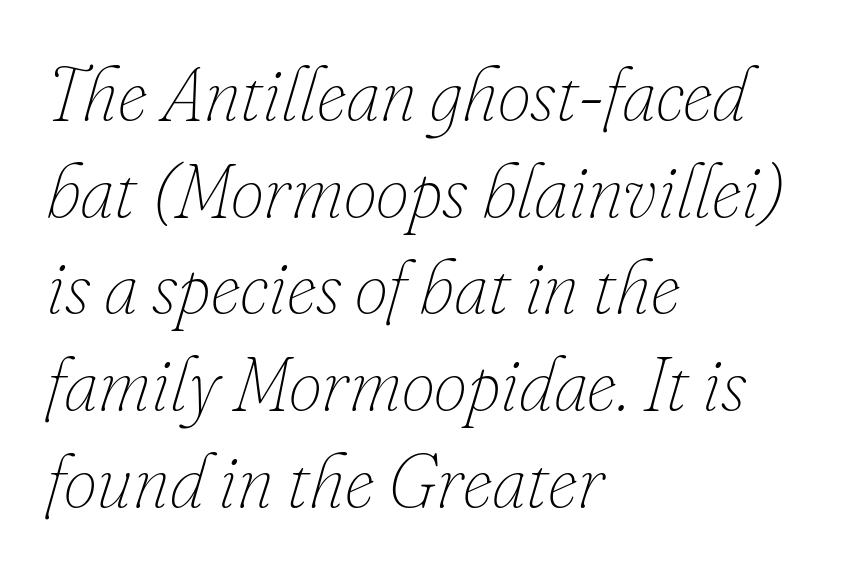
The image shows 75 px thin type, italic (leaning right); set left-aligned, normal line spacing (1.29x), normal letter spacing, not underlined; low stroke contrast and a small x-height.
